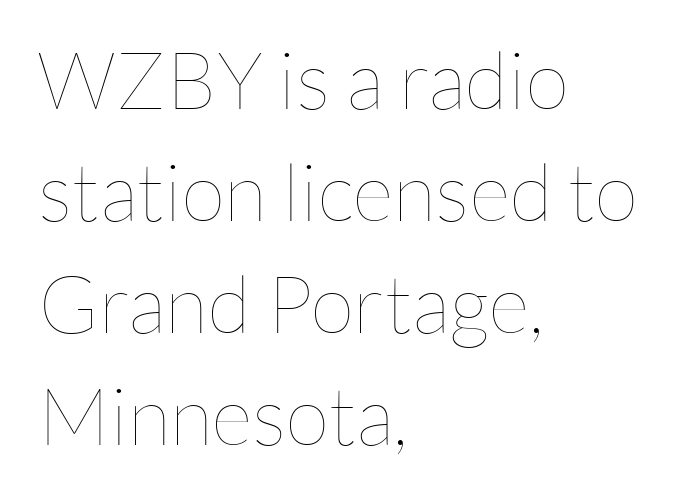
The image shows 80 px thin type, upright; set left-aligned, normal line spacing (1.4x), normal letter spacing, not underlined; low stroke contrast and a medium x-height.
